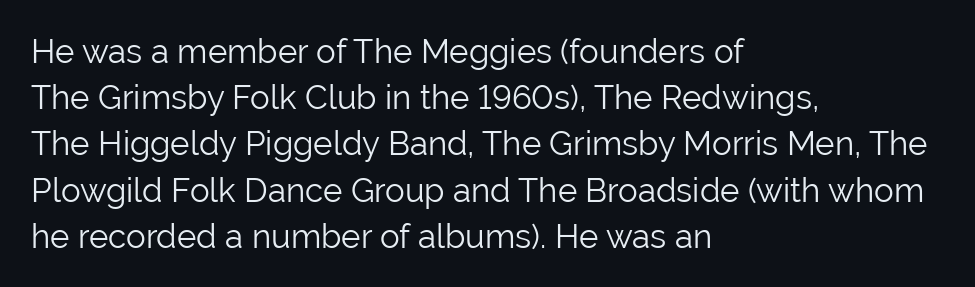
Q: Is the text bold? A: No.
Q: Is the text italic (slanted)? A: No, it is upright.
Q: Is the typeface a serif or a sans-serif typeface? A: Sans-serif.
Q: Is the text underlined? A: No.
Q: How is the paragraph aligned? A: Left-aligned.
Q: Is the spacing between letters normal or unusually wide? A: Normal.
Q: Is the spacing between lines tight, normal or loose? A: Normal.
Q: Width (condensed, normal, or wide)? A: Normal.
Q: Stroke contrast? A: Low.
Q: x-height? A: Medium.
Q: Monospaced? A: No.
